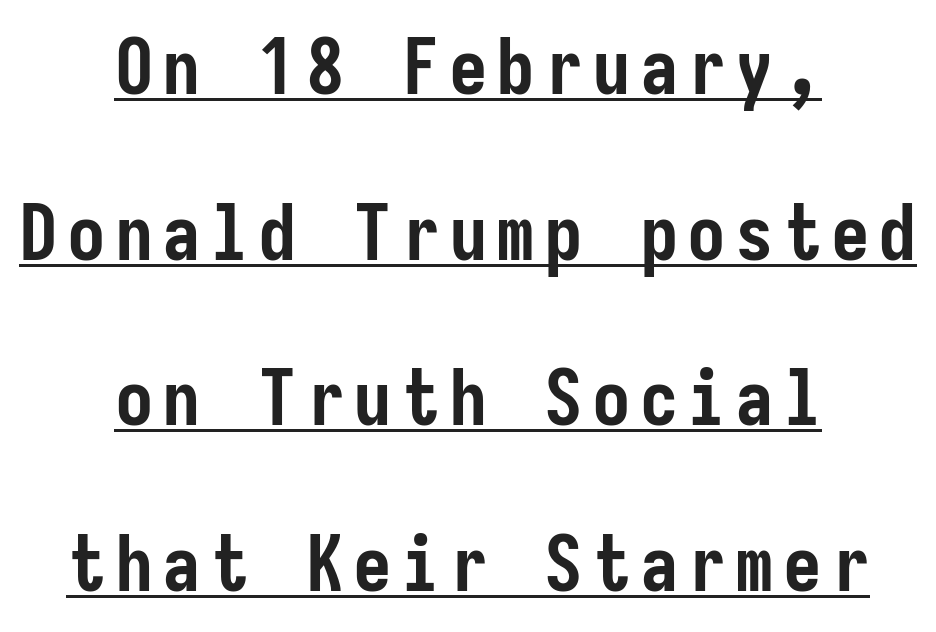
The image shows 77 px semibold, condensed sans-serif type, upright; set centered, loose line spacing (2.15x), underlined; low stroke contrast and a medium x-height.
